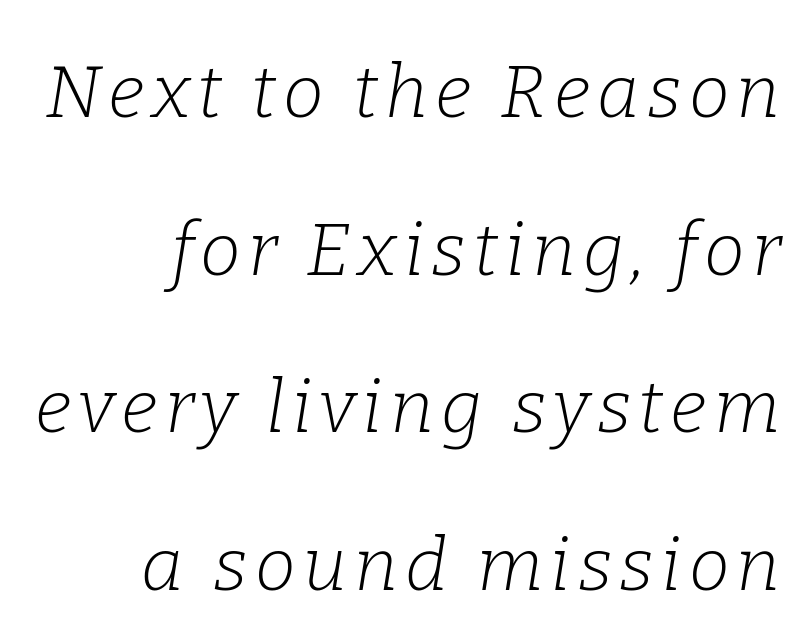
{"serif": "yes", "italic": "yes", "lean": "right", "slant_degrees": 9, "bold": "no", "weight": "light", "width": "normal", "stroke_contrast": "low", "x_height": "medium", "monospaced": "no", "underline": "no", "align": "right", "line_spacing": "loose", "line_spacing_ratio": 2.16, "glyph_px": 73}
